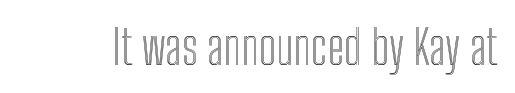
The image shows 48 px condensed type, upright; set normal letter spacing, not underlined; a medium x-height.
